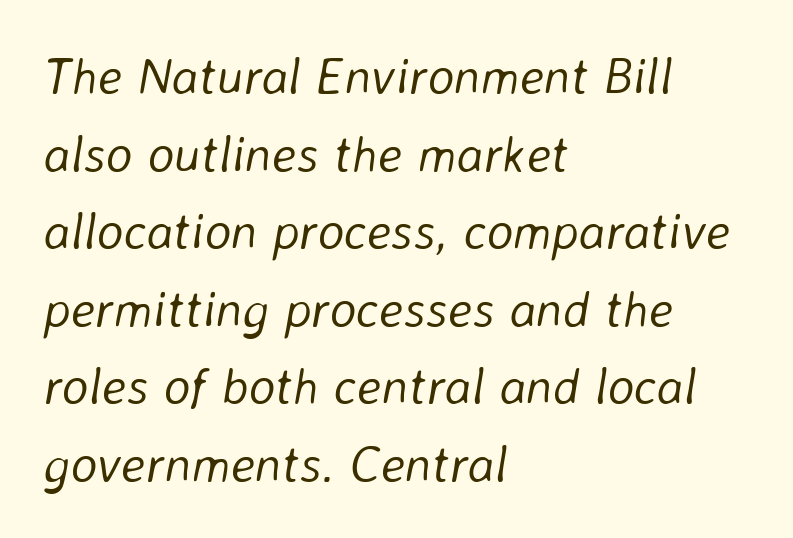
The image shows 51 px light type, italic (leaning right); set left-aligned, normal line spacing (1.52x), normal letter spacing, not underlined; low stroke contrast and a medium x-height.
